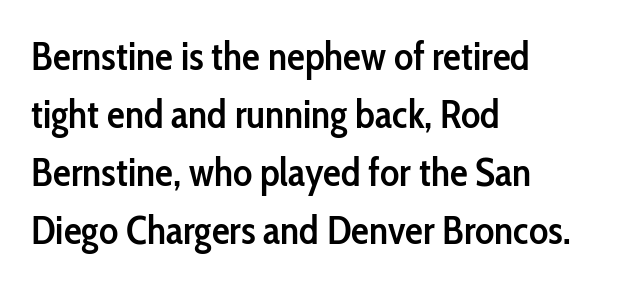
Are there feet on the stems? There aren't — it's a sans. Evenly set lines give the paragraph a standard silhouette. Students, note that the glyphs here touch the page at normal intervals. The space directly below the letters is spotless. The ragged edge is on the right, which tells us the setting is flush left.
